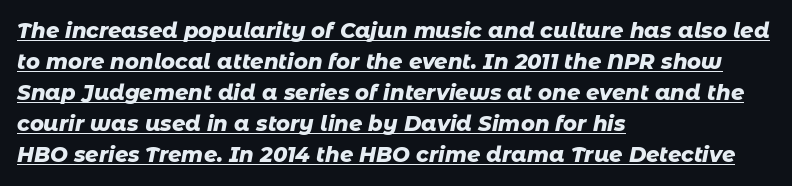
Q: Is the text bold? A: Yes.
Q: Is the text italic (slanted)? A: Yes, it leans right by about 11 degrees.
Q: Is the text underlined? A: Yes.
Q: How is the paragraph aligned? A: Left-aligned.
Q: Is the spacing between letters normal or unusually wide? A: Normal.
Q: Is the spacing between lines tight, normal or loose? A: Normal.
